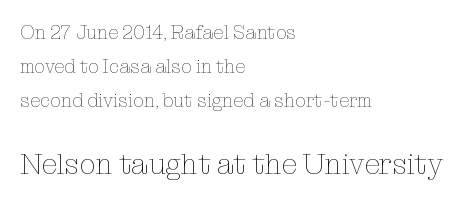
Q: Is the text bold? A: No.
Q: Is the text italic (slanted)? A: No, it is upright.
Q: Is the text underlined? A: No.
Q: How is the paragraph aligned? A: Left-aligned.
Q: Is the spacing between letters normal or unusually wide? A: Normal.
Q: Which block of text is set in a larger size, the first (top) or the second (bottom)? A: The second (bottom) one.
Q: Width (condensed, normal, or wide)? A: Normal.
Q: Stroke contrast? A: Low.
Q: x-height? A: Medium.
Q: Monospaced? A: No.
